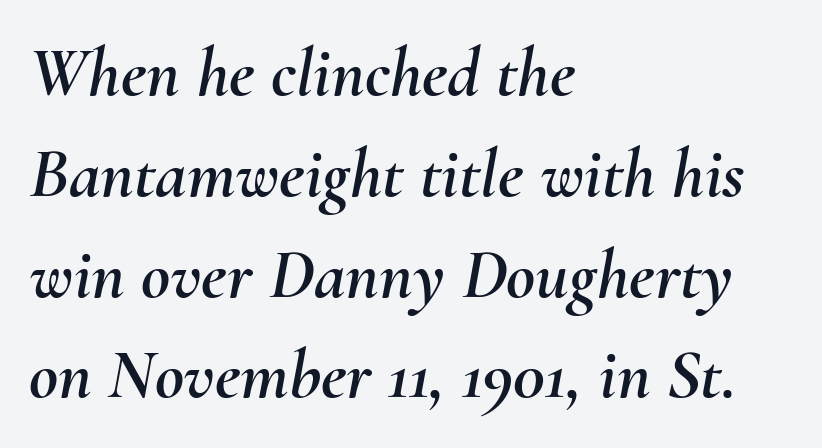
What's the leading like? Ordinary, nothing unusual. A typesetter would call this proportional, since set widths differ per character. Check under the words: just untouched page. Alignment: flush left.
